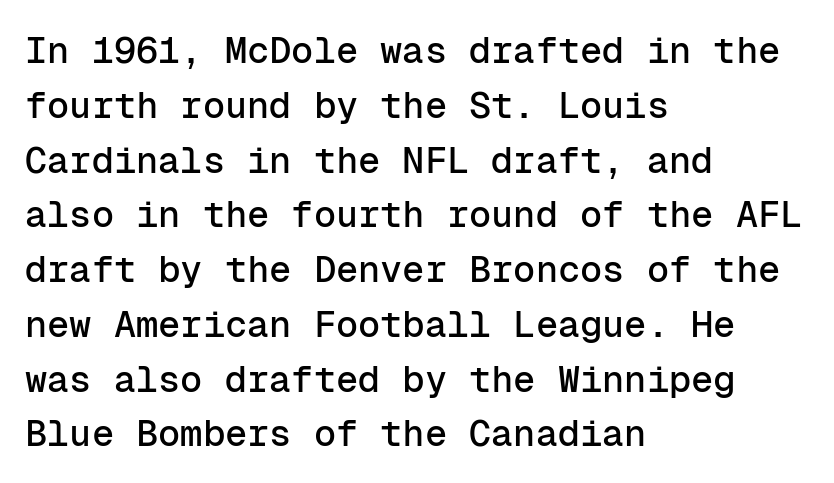
Spacing verdict: monospaced, one width for all characters. Are there feet on the stems? There aren't — it's a sans. One glance says typical: line gaps are just what's usual. Honestly, there is no underline to notice here at all.
